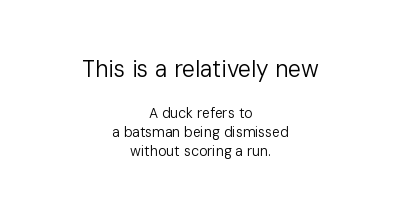
Vertically, the passage feels balanced, rows spaced as you'd expect. This rendering leaves character spacing at its baseline value. The weight would be labelled regular, book, light, or lighter still. Line starts and ends both wander, symmetrically.
